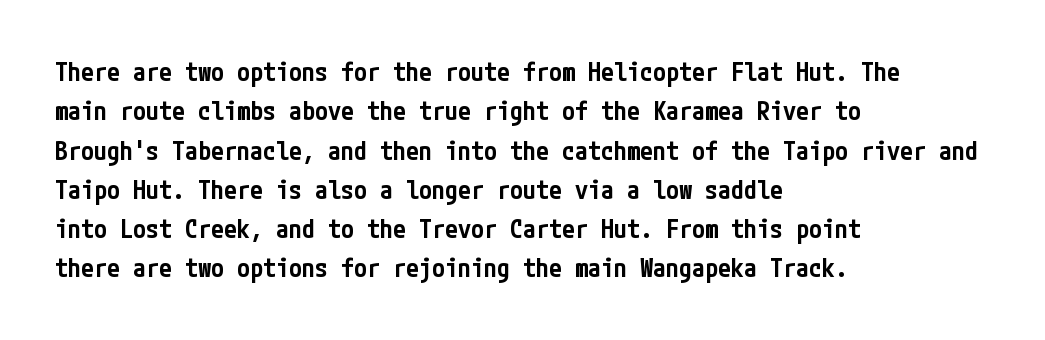
Layout note: lines flush left. The rendering uses a moderate line-height, typical for paragraphs. The typography opts for an upright posture over an oblique one. Weight check: semibold — heavier than regular, not quite bold. The area under the type is left untouched.
